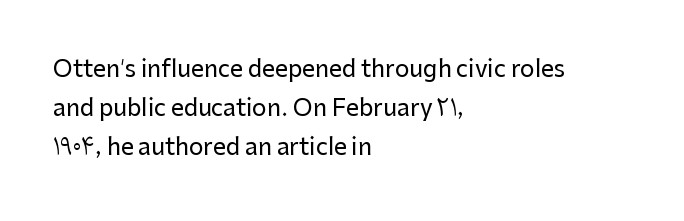
Does extra space separate the letters? No, they use regular spacing. The axis of the letterforms is exactly vertical. The words here are not underlined. Each line starts at the same left margin while the right side varies. The space between consecutive lines is moderate.
